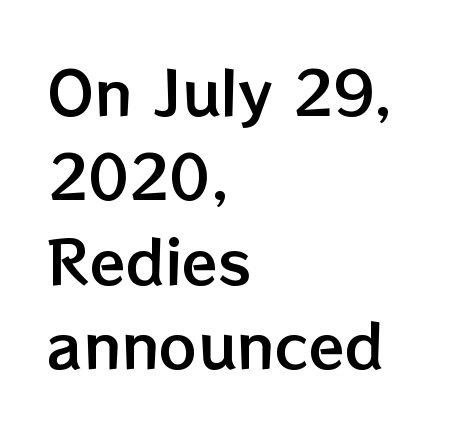
{"italic": "no", "width": "normal", "stroke_contrast": "low", "x_height": "medium", "monospaced": "no", "underline": "no", "align": "left", "line_spacing": "normal", "line_spacing_ratio": 1.43, "letter_spacing": "normal", "letter_spacing_em": 0.0, "glyph_px": 59}
